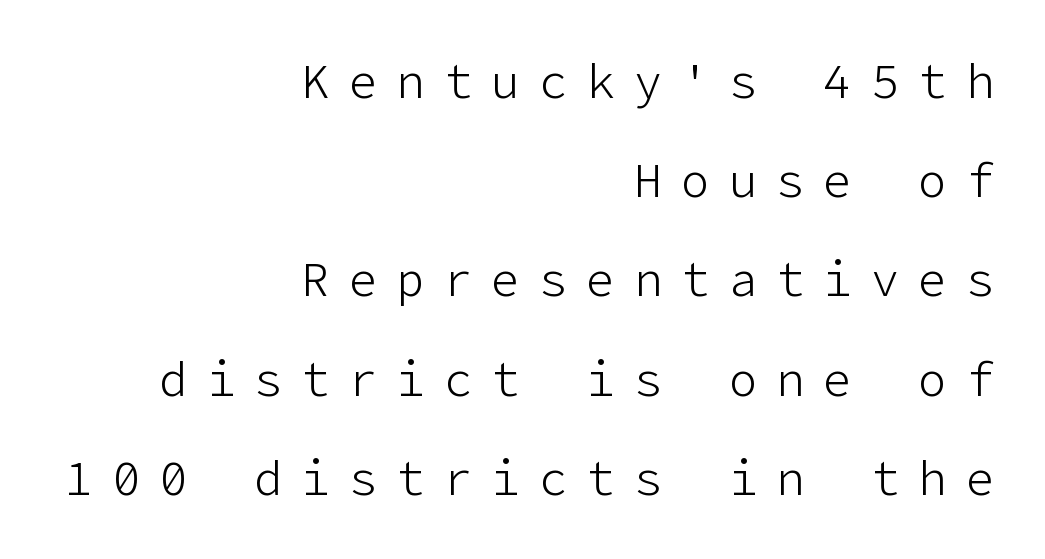
Q: Is the text bold? A: No.
Q: Is the text italic (slanted)? A: No, it is upright.
Q: Is the typeface a serif or a sans-serif typeface? A: Sans-serif.
Q: Is the text underlined? A: No.
Q: How is the paragraph aligned? A: Right-aligned.
Q: Is the spacing between letters normal or unusually wide? A: Unusually wide.
Q: Is the spacing between lines tight, normal or loose? A: Loose.
Q: Width (condensed, normal, or wide)? A: Normal.
Q: Stroke contrast? A: Low.
Q: x-height? A: Medium.
